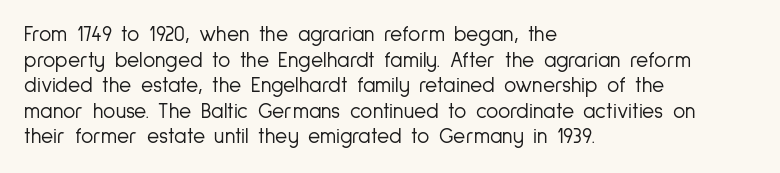
Does extra space separate the letters? No, they use regular spacing. The passage is arranged the way most books set body copy — flush left. The area under the type is left untouched. The face looks like a standard text weight, possibly lighter. Notice how the stems are strictly vertical — no italics here.
